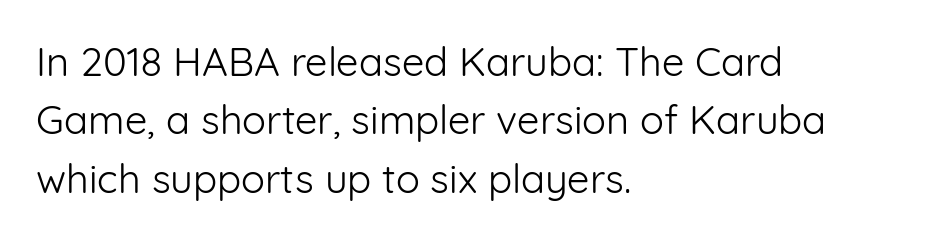
Q: Is the text bold? A: No.
Q: Is the text italic (slanted)? A: No, it is upright.
Q: Is the typeface a serif or a sans-serif typeface? A: Sans-serif.
Q: Is the text underlined? A: No.
Q: How is the paragraph aligned? A: Left-aligned.
Q: Is the spacing between letters normal or unusually wide? A: Normal.
Q: Is the spacing between lines tight, normal or loose? A: Normal.
Q: Width (condensed, normal, or wide)? A: Normal.
Q: Stroke contrast? A: Low.
Q: x-height? A: Medium.
Q: Monospaced? A: No.
